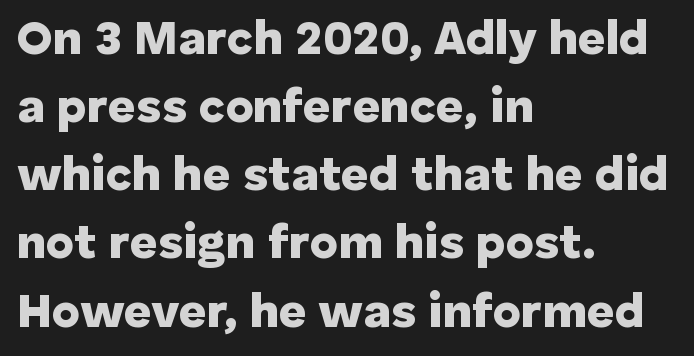
{"serif": "no", "italic": "no", "bold": "yes", "weight": "heavy", "width": "normal", "stroke_contrast": "low", "x_height": "medium", "monospaced": "no", "underline": "no", "align": "left", "line_spacing": "normal", "line_spacing_ratio": 1.42, "letter_spacing": "normal", "letter_spacing_em": 0.0, "glyph_px": 48}
